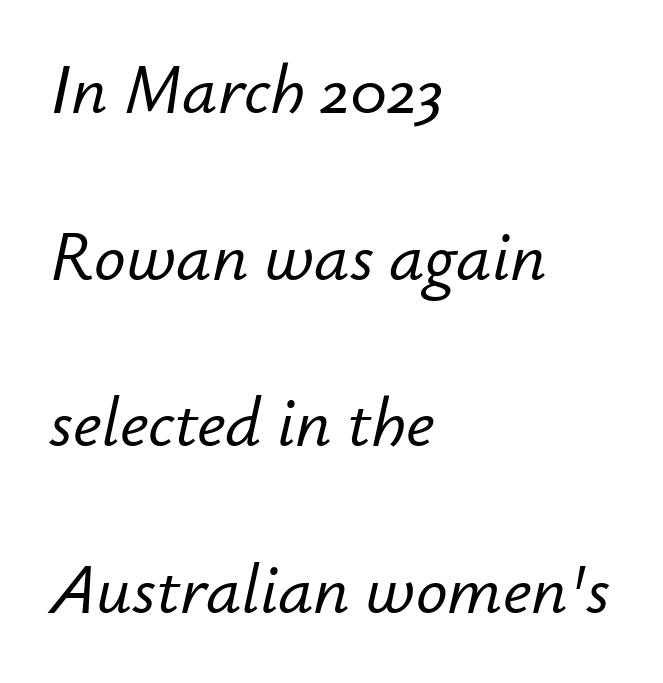
{"italic": "yes", "lean": "right", "slant_degrees": 12, "width": "normal", "stroke_contrast": "low", "x_height": "small", "monospaced": "no", "underline": "no", "align": "left", "line_spacing": "loose", "line_spacing_ratio": 2.38, "letter_spacing": "normal", "letter_spacing_em": 0.0, "glyph_px": 70}
